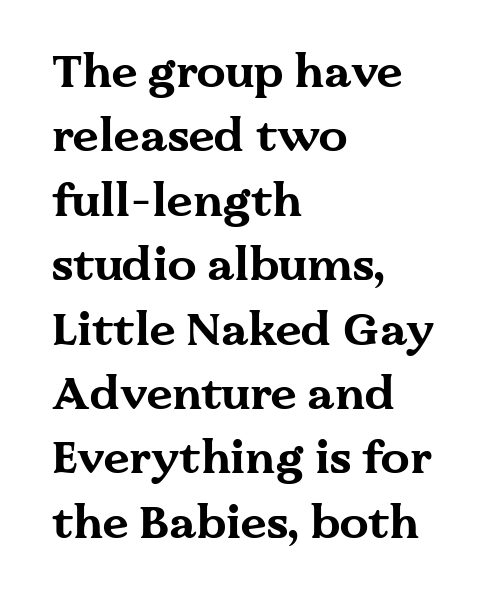
{"serif": "yes", "italic": "no", "bold": "yes", "weight": "bold", "width": "wide", "stroke_contrast": "medium", "x_height": "medium", "monospaced": "no", "underline": "no", "align": "left", "line_spacing": "normal", "line_spacing_ratio": 1.4, "letter_spacing": "normal", "letter_spacing_em": 0.0, "glyph_px": 46}
